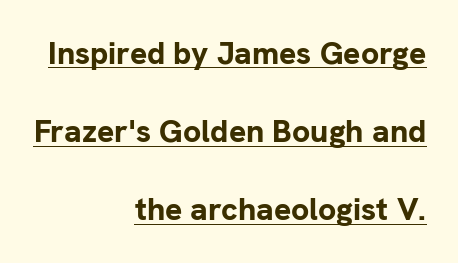
A dark, heavy texture on the line: the type is bold. Descenders here cross a horizontal rule under the line. The horizontal fit of the characters is conventional and even. A student would call this right alignment; a typographer would say flush right, rag left. Think of a printed novel: that variable character pitch is what you see here. Italic? Not at all — the glyphs are vertical.
